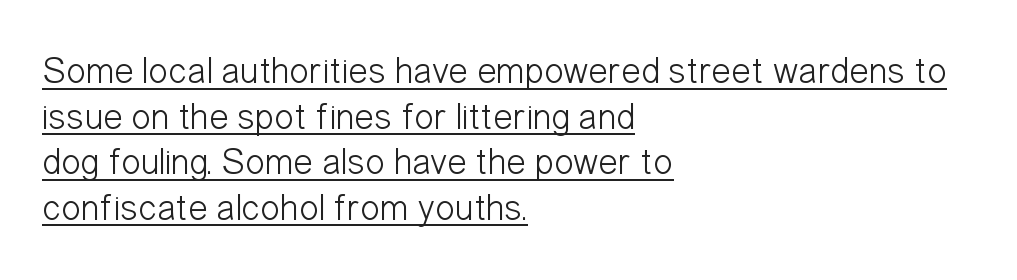
The image shows 37 px light, condensed sans-serif type, upright; set left-aligned, line spacing 1.23x, normal letter spacing, underlined; low stroke contrast and a medium x-height.
